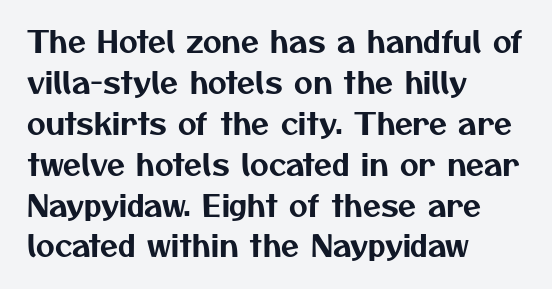
{"serif": "no", "width": "normal", "stroke_contrast": "medium", "x_height": "medium", "monospaced": "no", "underline": "no", "align": "left", "line_spacing": "normal", "line_spacing_ratio": 1.41, "letter_spacing": "normal", "letter_spacing_em": 0.0, "glyph_px": 29}
